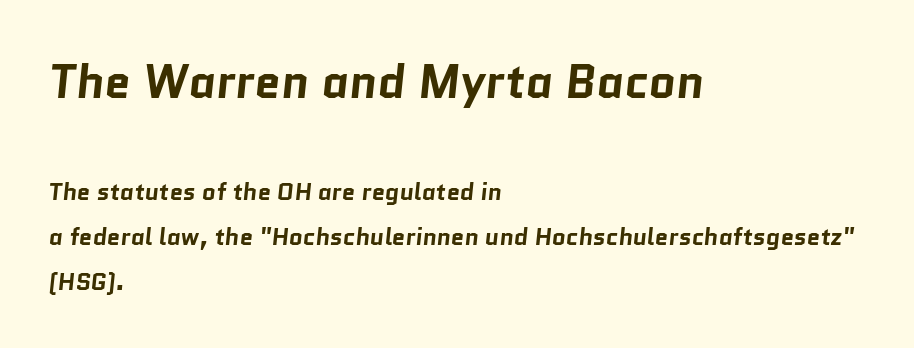
Q: Is the text bold? A: Yes.
Q: Is the typeface a serif or a sans-serif typeface? A: Sans-serif.
Q: Is the text underlined? A: No.
Q: How is the paragraph aligned? A: Left-aligned.
Q: Is the spacing between letters normal or unusually wide? A: Normal.
Q: Which block of text is set in a larger size, the first (top) or the second (bottom)? A: The first (top) one.
Q: Width (condensed, normal, or wide)? A: Normal.
Q: Stroke contrast? A: Low.
Q: x-height? A: Medium.
Q: Monospaced? A: No.
